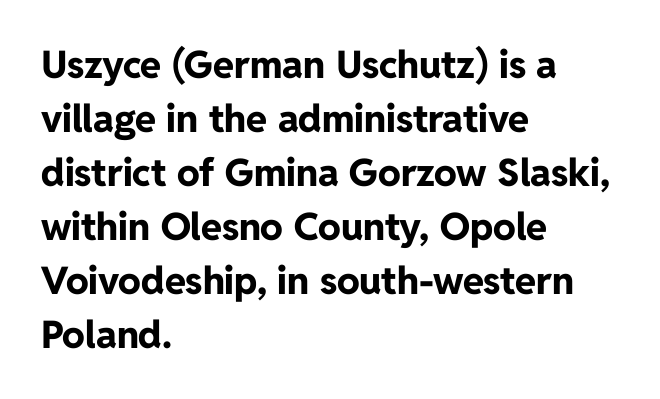
Italic? Not at all — the glyphs are vertical. Here the glyphs are tracked normally, forming tight word shapes. Is this a sans? Yes — the strokes have no serifs. Decoration check: the copy has no underline. The rendering anchors every line to the left-hand side. Proportional: the letters do not fall into vertical columns.
